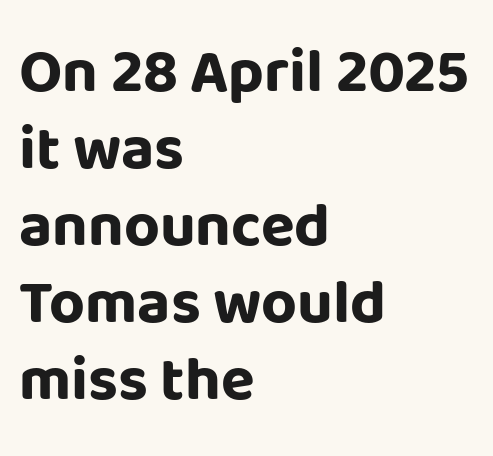
The image shows 62 px bold sans-serif type, upright; set left-aligned, line spacing 1.24x, normal letter spacing, not underlined; low stroke contrast and a large x-height.
